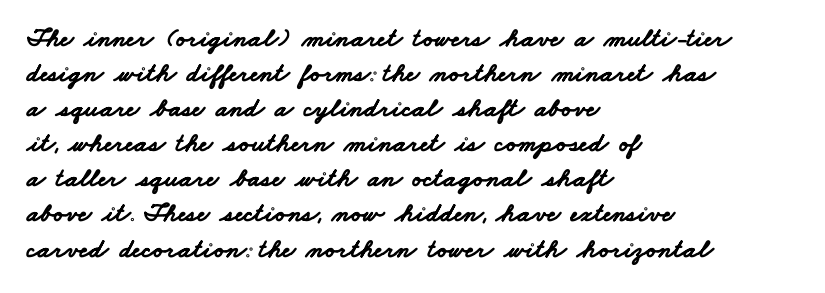
The image shows 27 px bold type; set left-aligned, normal line spacing (1.3x), normal letter spacing, not underlined.
